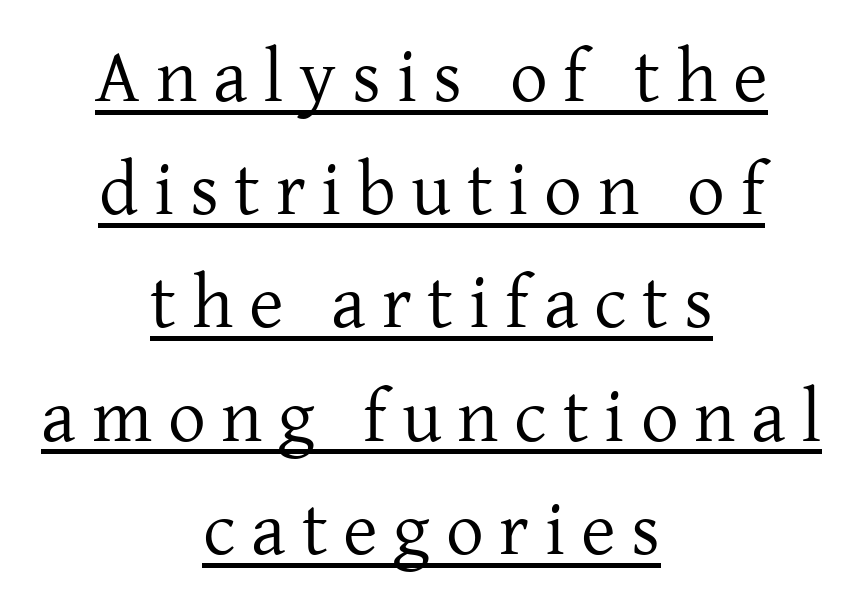
Is this a fixed-width face? No — the glyphs have proportional, varying widths. The block of text has a typical density, with ordinary space between rows. Serifs: yes, visible at the terminals of the letterforms. The type sits square on the baseline with zero lean.
